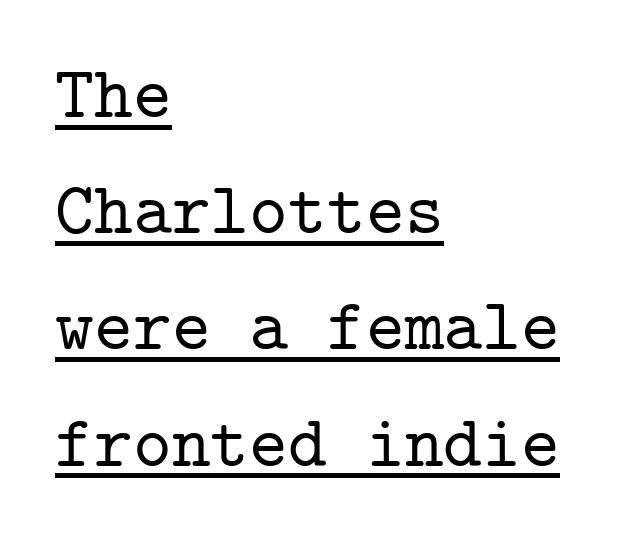
Q: Is the text italic (slanted)? A: No, it is upright.
Q: Is the typeface a serif or a sans-serif typeface? A: Serif.
Q: Is the text underlined? A: Yes.
Q: How is the paragraph aligned? A: Left-aligned.
Q: Is the spacing between letters normal or unusually wide? A: Normal.
Q: Is the spacing between lines tight, normal or loose? A: Normal.
Q: Width (condensed, normal, or wide)? A: Normal.
Q: Stroke contrast? A: Low.
Q: x-height? A: Medium.
Q: Monospaced? A: Yes.
